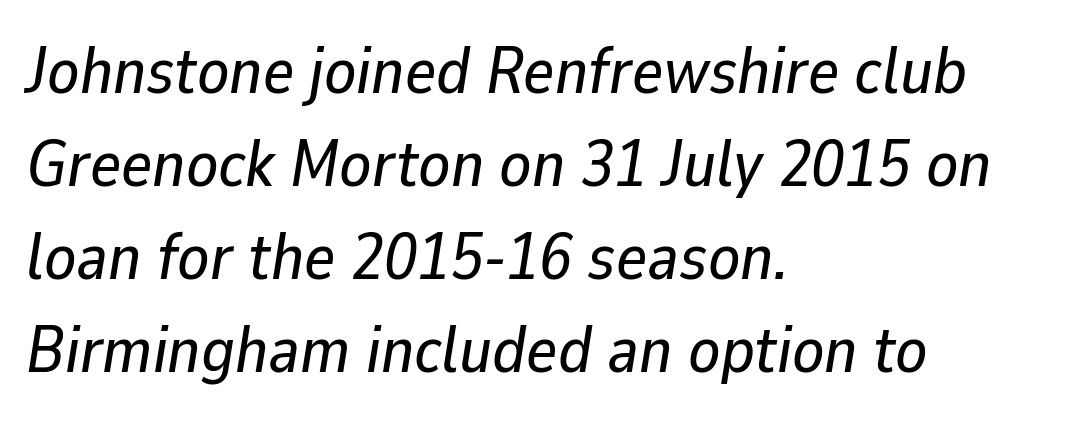
The image shows 66 px text type, italic (leaning right); set left-aligned, normal line spacing (1.41x), normal letter spacing, not underlined; low stroke contrast and a medium x-height.
